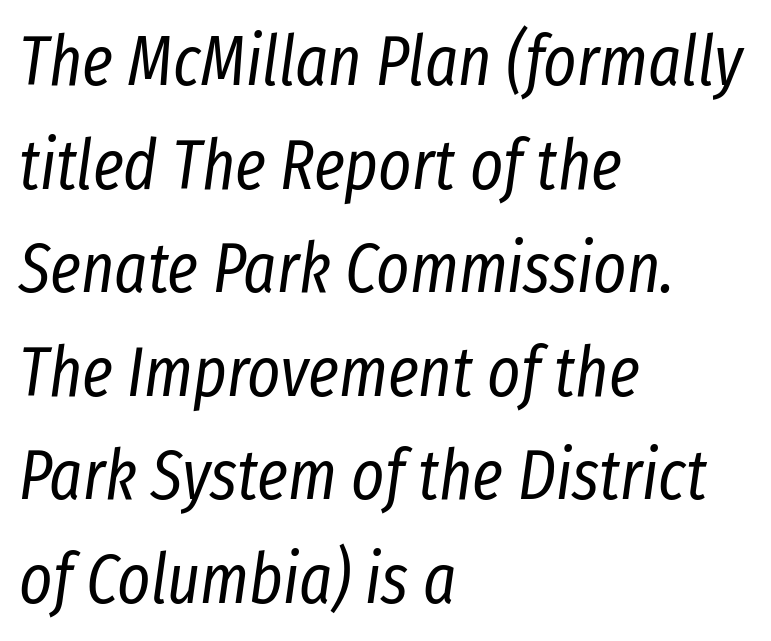
The passage shown is not bold in any degree. Is this a fixed-width face? No — the glyphs have proportional, varying widths. This rendering features lettering with no underline. These lines are set flush left with a ragged right edge. What's the leading like? Ordinary, nothing unusual. The text carries the slant typical of an italic or oblique font.
